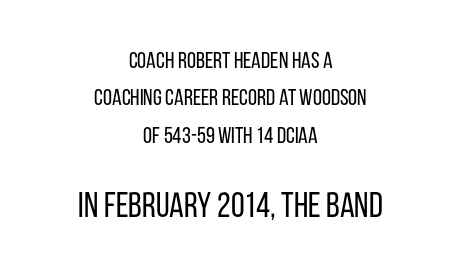
Q: Is the text bold? A: No.
Q: Is the text italic (slanted)? A: No, it is upright.
Q: Is the typeface a serif or a sans-serif typeface? A: Sans-serif.
Q: Is the text underlined? A: No.
Q: How is the paragraph aligned? A: Centered.
Q: Is the spacing between letters normal or unusually wide? A: Normal.
Q: Is the spacing between lines tight, normal or loose? A: Normal.
Q: Which block of text is set in a larger size, the first (top) or the second (bottom)? A: The second (bottom) one.
Q: Width (condensed, normal, or wide)? A: Condensed.
Q: Stroke contrast? A: Low.
Q: x-height? A: Large.
Q: Monospaced? A: No.
